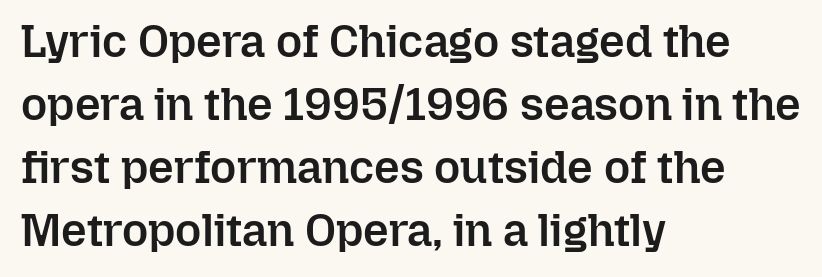
The rag falls on the right side of this text block. In terms of weight, the rendering is demibold, just under bold. You could call the tracking neutral — neither tight nor loose. The space between consecutive lines is moderate. The passage shown is typed in a proportional face where columns would drift. Style check: upright.
